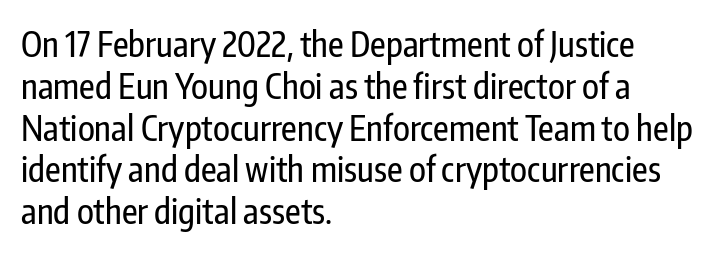
Q: Is the text italic (slanted)? A: No, it is upright.
Q: Is the typeface a serif or a sans-serif typeface? A: Sans-serif.
Q: Is the text underlined? A: No.
Q: How is the paragraph aligned? A: Left-aligned.
Q: Is the spacing between letters normal or unusually wide? A: Normal.
Q: Width (condensed, normal, or wide)? A: Condensed.
Q: Stroke contrast? A: Low.
Q: x-height? A: Medium.
Q: Monospaced? A: No.
